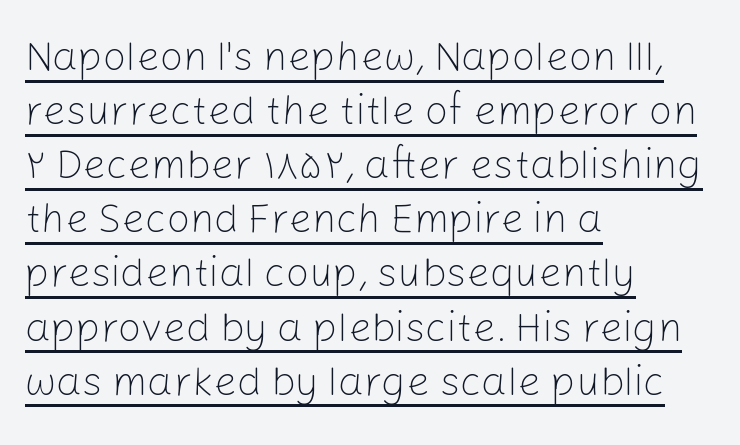
Q: Is the text bold? A: No.
Q: Is the text italic (slanted)? A: No, it is upright.
Q: Is the typeface a serif or a sans-serif typeface? A: Sans-serif.
Q: Is the text underlined? A: Yes.
Q: How is the paragraph aligned? A: Left-aligned.
Q: Is the spacing between letters normal or unusually wide? A: Normal.
Q: Is the spacing between lines tight, normal or loose? A: Normal.
Q: Width (condensed, normal, or wide)? A: Normal.
Q: Stroke contrast? A: Low.
Q: x-height? A: Medium.
Q: Monospaced? A: No.
